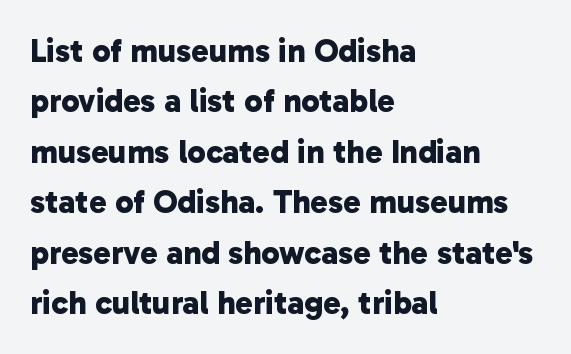
Q: Is the text bold? A: Yes.
Q: Is the typeface a serif or a sans-serif typeface? A: Sans-serif.
Q: Is the text underlined? A: No.
Q: How is the paragraph aligned? A: Left-aligned.
Q: Is the spacing between letters normal or unusually wide? A: Normal.
Q: Is the spacing between lines tight, normal or loose? A: Normal.
Q: Width (condensed, normal, or wide)? A: Normal.
Q: Stroke contrast? A: Low.
Q: x-height? A: Medium.
Q: Monospaced? A: No.
